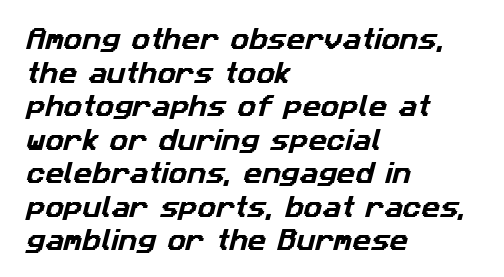
The image shows 23 px text type; set left-aligned, normal line spacing (1.46x), normal letter spacing, not underlined.
